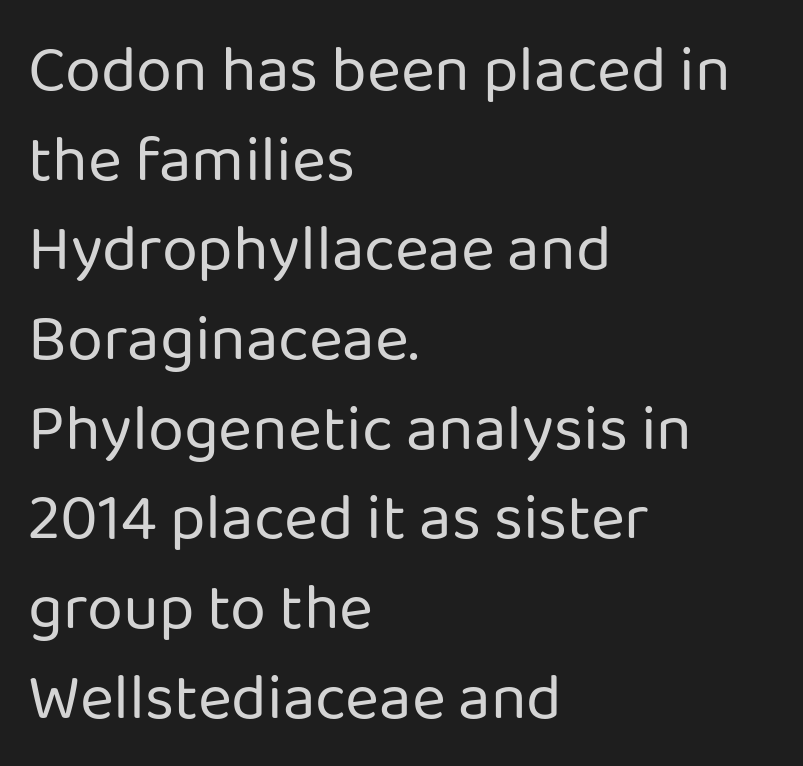
Q: Is the text bold? A: No.
Q: Is the text italic (slanted)? A: No, it is upright.
Q: Is the typeface a serif or a sans-serif typeface? A: Sans-serif.
Q: Is the text underlined? A: No.
Q: How is the paragraph aligned? A: Left-aligned.
Q: Is the spacing between letters normal or unusually wide? A: Normal.
Q: Is the spacing between lines tight, normal or loose? A: Normal.
Q: Width (condensed, normal, or wide)? A: Normal.
Q: Stroke contrast? A: Low.
Q: x-height? A: Medium.
Q: Monospaced? A: No.
